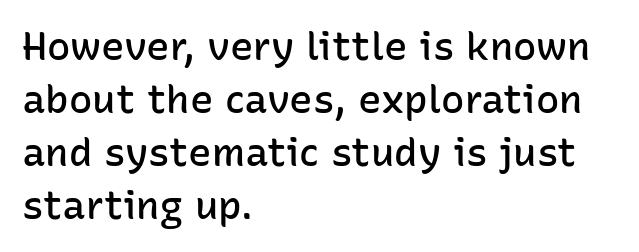
The image shows 39 px semibold sans-serif type, upright; set left-aligned, normal line spacing (1.36x), normal letter spacing, not underlined; low stroke contrast and a medium x-height.
